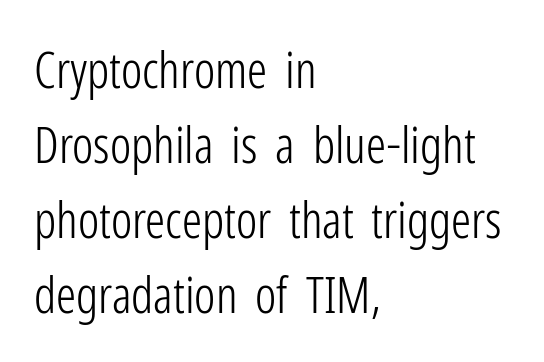
The image shows 50 px light, condensed sans-serif type, upright; set left-aligned, normal line spacing (1.5x), normal letter spacing, not underlined; low stroke contrast and a medium x-height.
